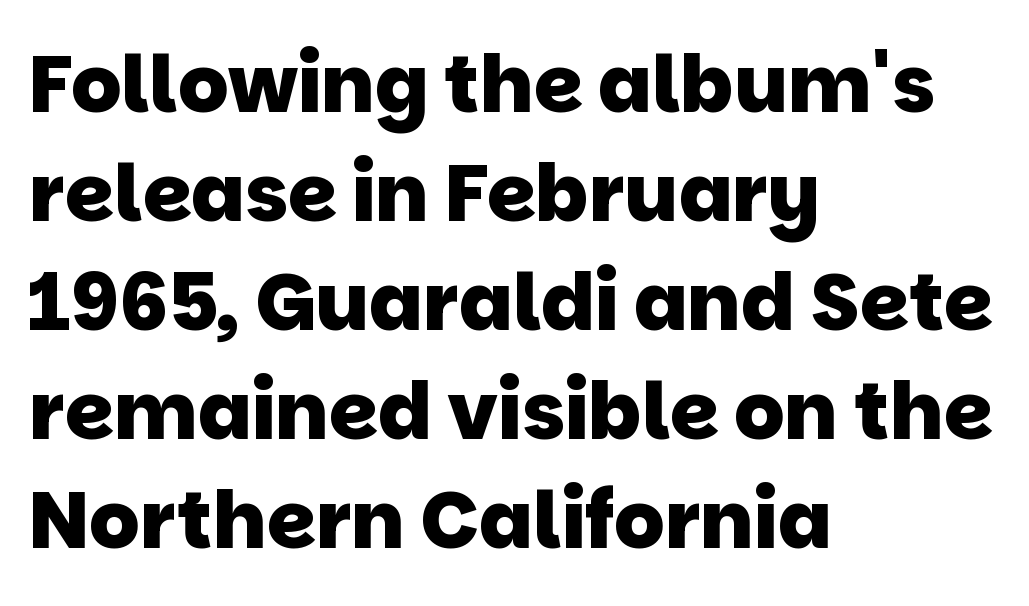
Strokes here are thick enough to call this a true bold. In terms of letterspacing, this is plain default setting. Classification — sans serif. A typesetter would call this leading conventional body-copy spacing. Each line starts at the same left margin while the right side varies.
